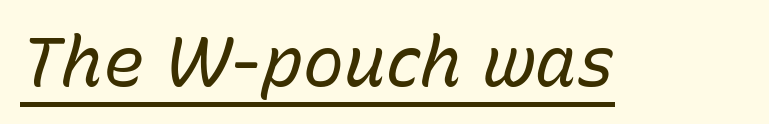
The image shows 69 px regular-weight type, italic (leaning right); set normal letter spacing, underlined; low stroke contrast and a medium x-height.
